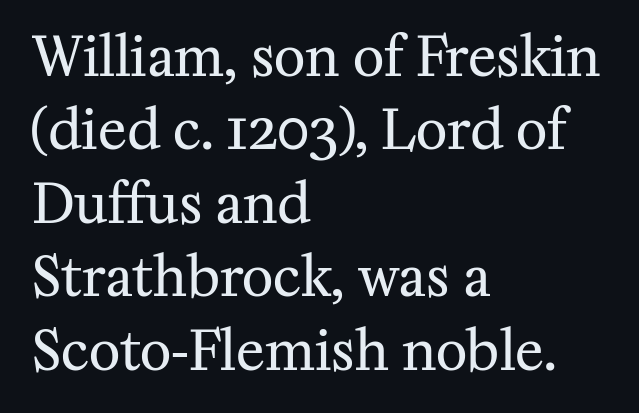
Q: Is the text bold? A: No.
Q: Is the text italic (slanted)? A: No, it is upright.
Q: Is the typeface a serif or a sans-serif typeface? A: Serif.
Q: Is the text underlined? A: No.
Q: How is the paragraph aligned? A: Left-aligned.
Q: Is the spacing between letters normal or unusually wide? A: Normal.
Q: Is the spacing between lines tight, normal or loose? A: Normal.
Q: Width (condensed, normal, or wide)? A: Normal.
Q: Stroke contrast? A: Medium.
Q: x-height? A: Medium.
Q: Monospaced? A: No.
